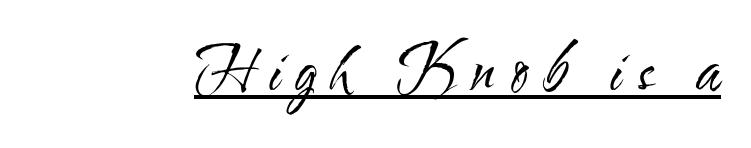
The image shows 59 px regular-weight, condensed sans-serif type; set unusually wide letter spacing (+0.26 em), underlined; medium stroke contrast and a small x-height.
